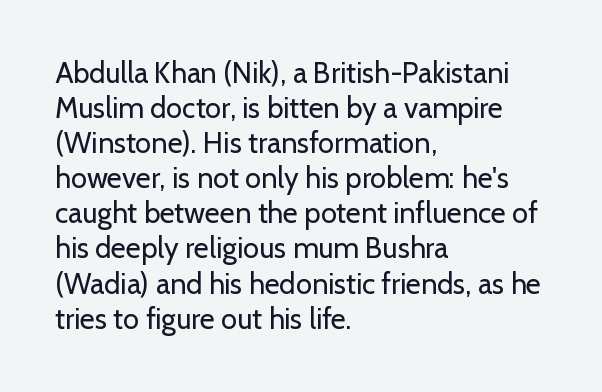
A bare baseline throughout the passage. The face used here is a sans, in the tradition of grotesques and geometrics. The letters advance in unequal steps, a hallmark of proportional type. Unlike italic type, these characters show no tilt at all. These lines stack with their left ends in a neat column.
